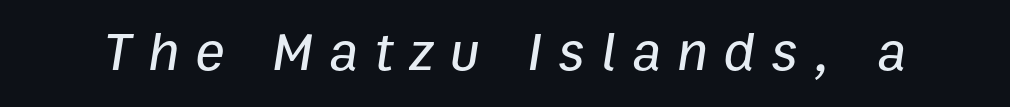
Q: Is the text italic (slanted)? A: Yes, it leans right by about 9 degrees.
Q: Is the text underlined? A: No.
Q: Is the spacing between letters normal or unusually wide? A: Unusually wide.
Q: Width (condensed, normal, or wide)? A: Normal.
Q: Stroke contrast? A: Low.
Q: x-height? A: Medium.
Q: Monospaced? A: No.
